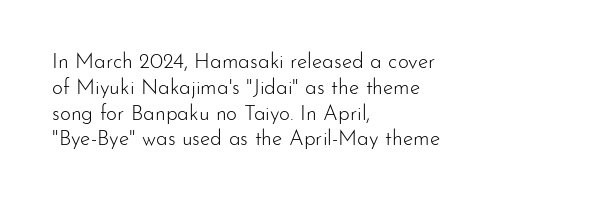
{"italic": "no", "bold": "no", "underline": "no", "align": "left", "line_spacing_ratio": 1.23, "letter_spacing": "normal", "letter_spacing_em": 0.0, "glyph_px": 21}
